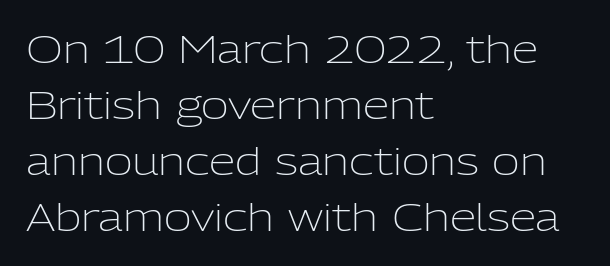
The image shows 38 px light sans-serif type, upright; set left-aligned, normal line spacing (1.47x), normal letter spacing, not underlined; low stroke contrast and a medium x-height.
